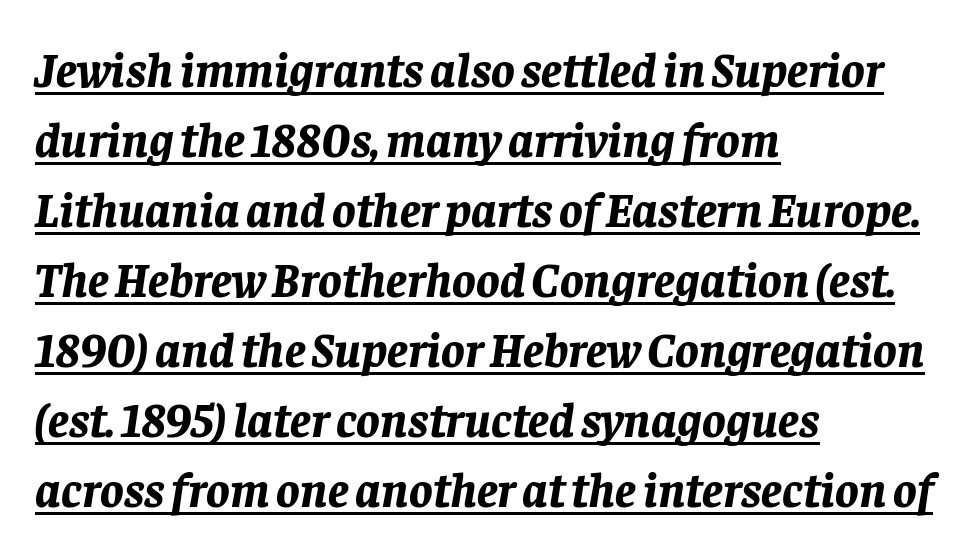
Q: Is the text bold? A: Yes.
Q: Is the text italic (slanted)? A: Yes, it leans right by about 8 degrees.
Q: Is the text underlined? A: Yes.
Q: How is the paragraph aligned? A: Left-aligned.
Q: Is the spacing between letters normal or unusually wide? A: Normal.
Q: Is the spacing between lines tight, normal or loose? A: Normal.
Q: Width (condensed, normal, or wide)? A: Normal.
Q: Stroke contrast? A: Low.
Q: x-height? A: Large.
Q: Monospaced? A: No.
